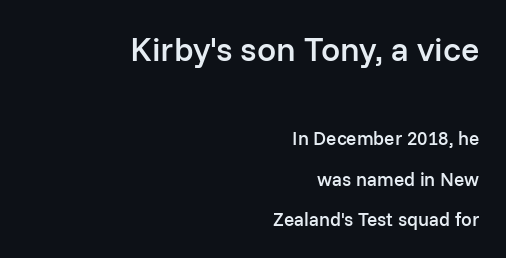
Q: Is the text bold? A: Semi-bold.
Q: Is the text italic (slanted)? A: No, it is upright.
Q: Is the typeface a serif or a sans-serif typeface? A: Sans-serif.
Q: Is the text underlined? A: No.
Q: How is the paragraph aligned? A: Right-aligned.
Q: Is the spacing between letters normal or unusually wide? A: Normal.
Q: Is the spacing between lines tight, normal or loose? A: Loose.
Q: Which block of text is set in a larger size, the first (top) or the second (bottom)? A: The first (top) one.
Q: Width (condensed, normal, or wide)? A: Normal.
Q: Stroke contrast? A: Low.
Q: x-height? A: Medium.
Q: Monospaced? A: No.
